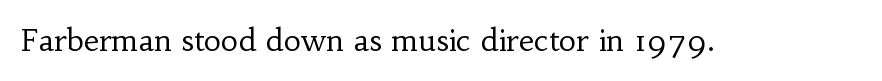
The image shows 30 px regular-weight serif type, upright; set normal letter spacing, not underlined; low stroke contrast and a small x-height.
